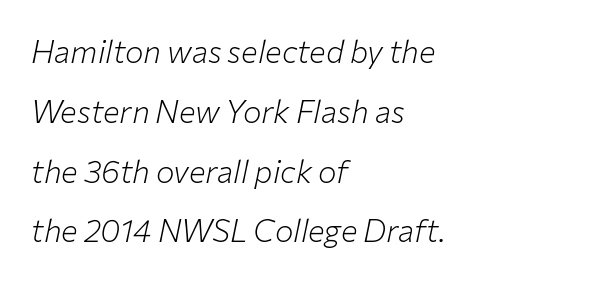
The image shows 31 px light type, italic (leaning right); set left-aligned, loose line spacing (1.93x), normal letter spacing, not underlined; low stroke contrast and a medium x-height.
